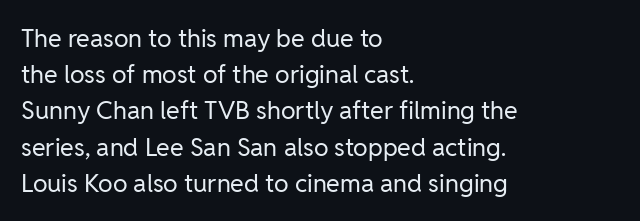
The image shows 25 px text type, upright; set left-aligned, normal line spacing (1.45x), normal letter spacing, not underlined.
